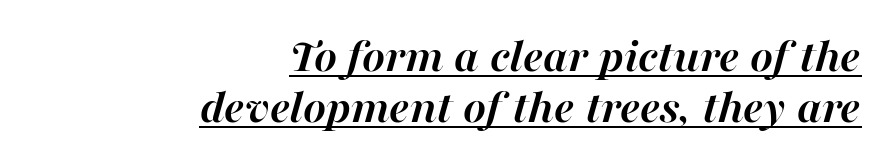
{"italic": "yes", "lean": "right", "slant_degrees": 16, "bold": "yes", "weight": "semibold", "width": "normal", "stroke_contrast": "high", "x_height": "medium", "monospaced": "no", "underline": "yes", "align": "right", "line_spacing": "tight", "line_spacing_ratio": 1.04, "letter_spacing": "normal", "letter_spacing_em": 0.0, "glyph_px": 49}
